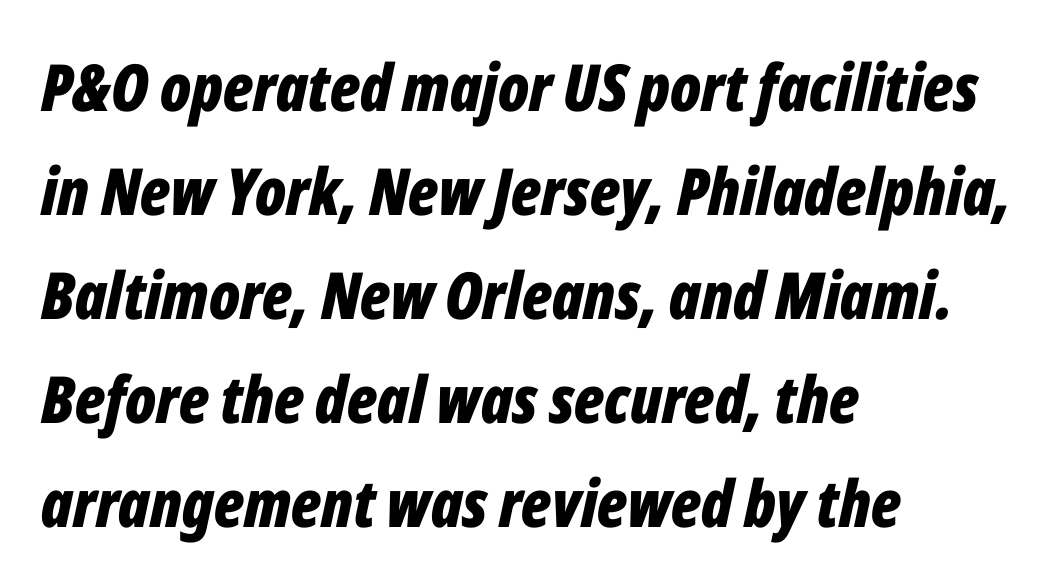
Heft: maximum for text — a bold. Every row of glyphs begins at an identical x-position on the left. The specimen omits any rule beneath the text block's lines. This sample has the flowing, uneven cadence of proportional lettering.
